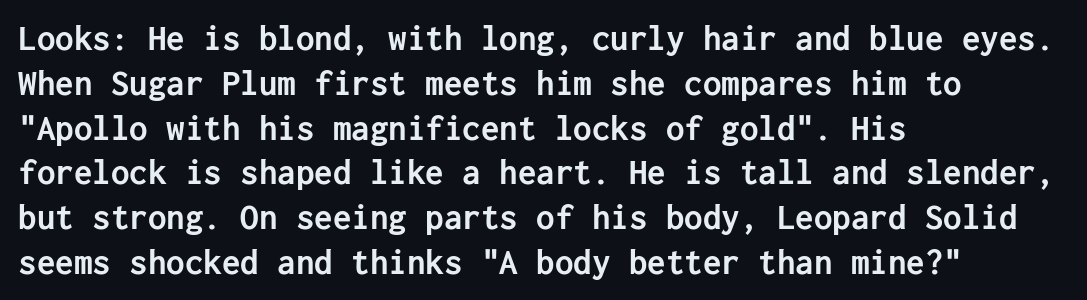
The image shows 37 px semibold sans-serif type, upright; set left-aligned, line spacing 1.21x, normal letter spacing, not underlined; low stroke contrast and a medium x-height.
